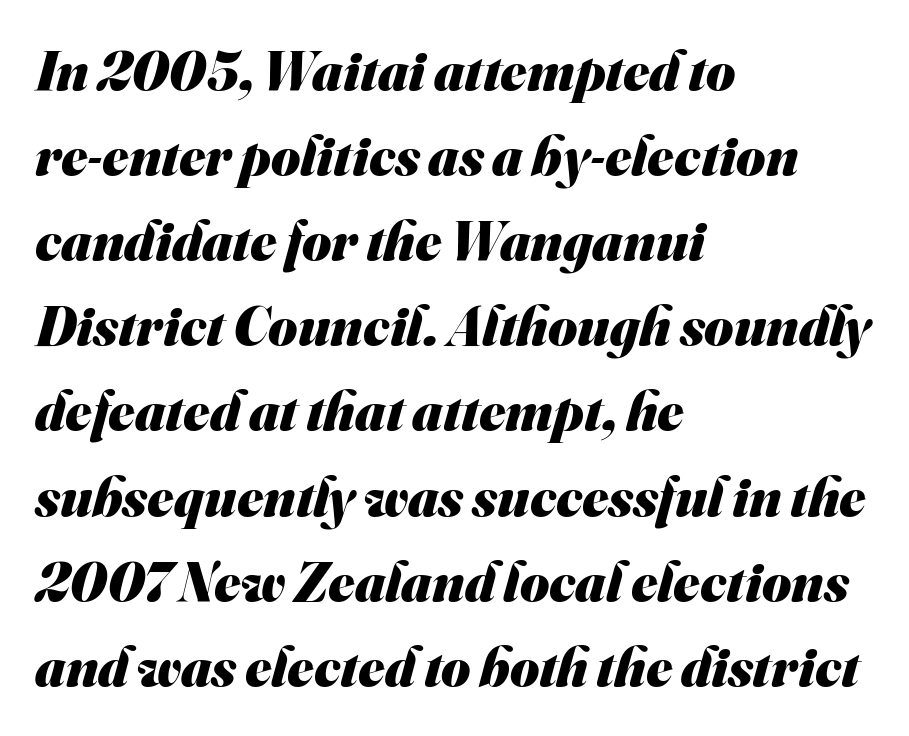
{"serif": "no", "bold": "yes", "weight": "heavy", "width": "normal", "stroke_contrast": "medium", "x_height": "small", "monospaced": "no", "underline": "no", "align": "left", "line_spacing": "normal", "line_spacing_ratio": 1.52, "letter_spacing": "normal", "letter_spacing_em": 0.0, "glyph_px": 56}
